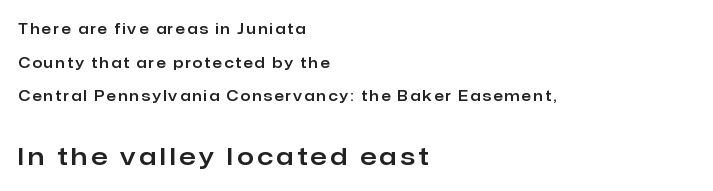
Q: Is the text italic (slanted)? A: No, it is upright.
Q: Is the text underlined? A: No.
Q: How is the paragraph aligned? A: Left-aligned.
Q: Is the spacing between lines tight, normal or loose? A: Loose.
Q: Which block of text is set in a larger size, the first (top) or the second (bottom)? A: The second (bottom) one.
